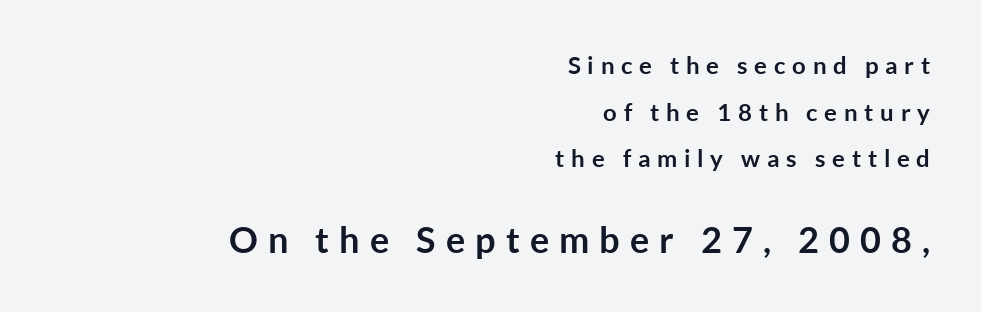
The characters look thick and weighty, a clear bold. The letters stand upright; this is a roman face. The space directly below the letters is spotless. Spacing between characters has been opened up far beyond the box default.
